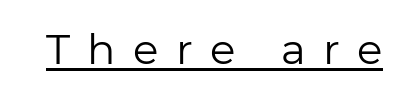
Q: Is the text bold? A: No.
Q: Is the text italic (slanted)? A: No, it is upright.
Q: Is the typeface a serif or a sans-serif typeface? A: Sans-serif.
Q: Is the text underlined? A: Yes.
Q: Is the spacing between letters normal or unusually wide? A: Unusually wide.
Q: Width (condensed, normal, or wide)? A: Normal.
Q: Stroke contrast? A: Low.
Q: x-height? A: Medium.
Q: Monospaced? A: No.
